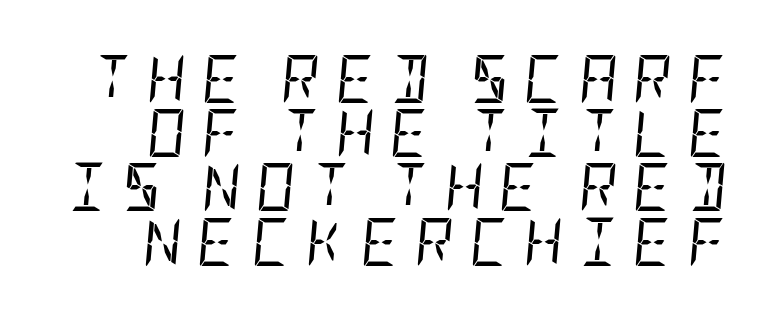
The cut favours lightness, reaching ordinary text weight at its darkest. Compared with ordinary roman type, these characters are visibly tilted. Display-style spreading of the glyphs; the letterfit is very open. Leading is clearly below the norm, producing a dense column.
